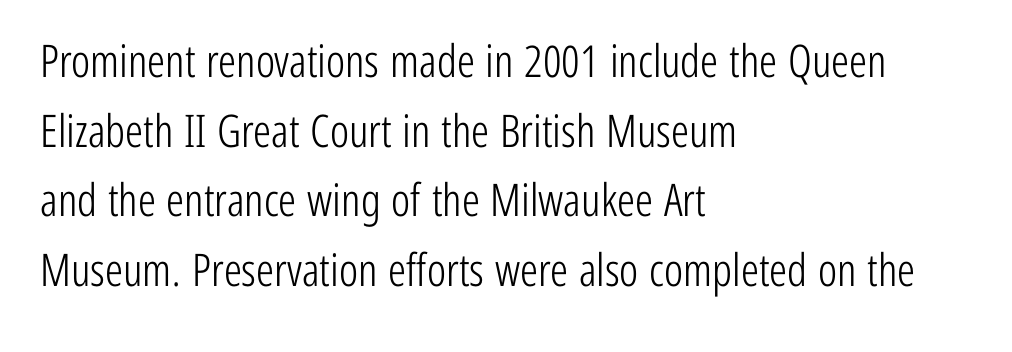
Q: Is the text bold? A: No.
Q: Is the text italic (slanted)? A: No, it is upright.
Q: Is the typeface a serif or a sans-serif typeface? A: Sans-serif.
Q: Is the text underlined? A: No.
Q: How is the paragraph aligned? A: Left-aligned.
Q: Is the spacing between letters normal or unusually wide? A: Normal.
Q: Is the spacing between lines tight, normal or loose? A: Normal.
Q: Width (condensed, normal, or wide)? A: Condensed.
Q: Stroke contrast? A: Low.
Q: x-height? A: Medium.
Q: Monospaced? A: No.
